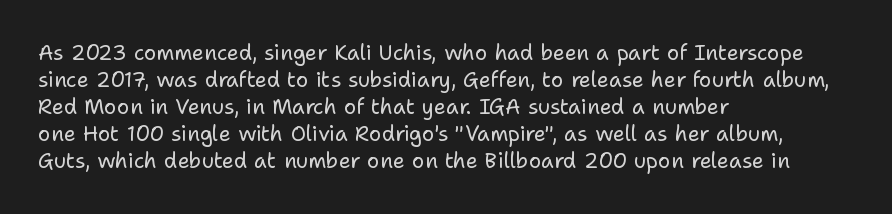
The image shows 21 px text type, upright; set left-aligned, normal line spacing (1.29x), normal letter spacing, not underlined.
